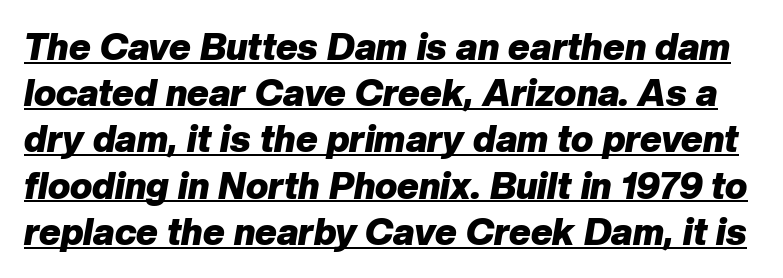
Q: Is the text bold? A: Yes.
Q: Is the text italic (slanted)? A: Yes, it leans right by about 10 degrees.
Q: Is the text underlined? A: Yes.
Q: Is the spacing between letters normal or unusually wide? A: Normal.
Q: Is the spacing between lines tight, normal or loose? A: Normal.
Q: Width (condensed, normal, or wide)? A: Normal.
Q: Stroke contrast? A: Low.
Q: x-height? A: Medium.
Q: Monospaced? A: No.
